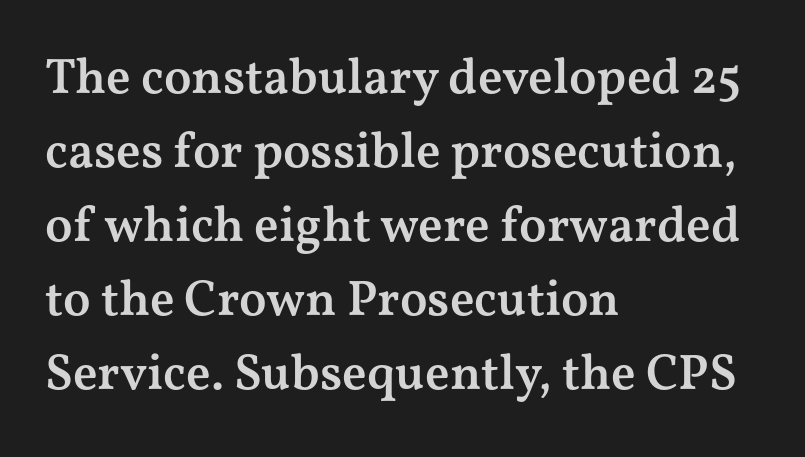
A roman cut, with each character standing at attention. Set as a demibold, roughly 600 on the weight scale. The words here are not underlined. The rendering uses natural spacing where letterforms have individual widths. The font family rendered here belongs to the serif group.
